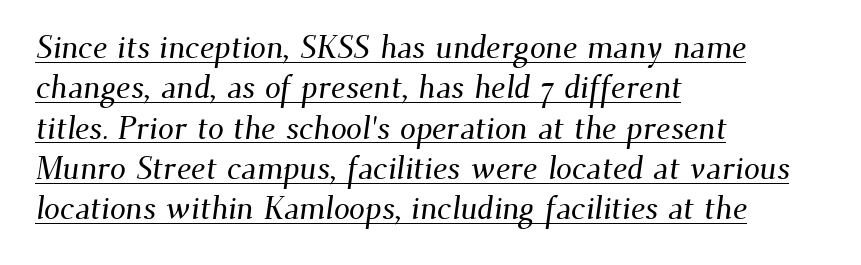
Note: serifs present on the glyphs. How would I describe the line gaps? Plain and ordinary. The typesetter chose a ragged-right arrangement here. Is this a fixed-width face? No — the glyphs have proportional, varying widths. Tracking here is standard; glyphs follow each other at the usual distance.
